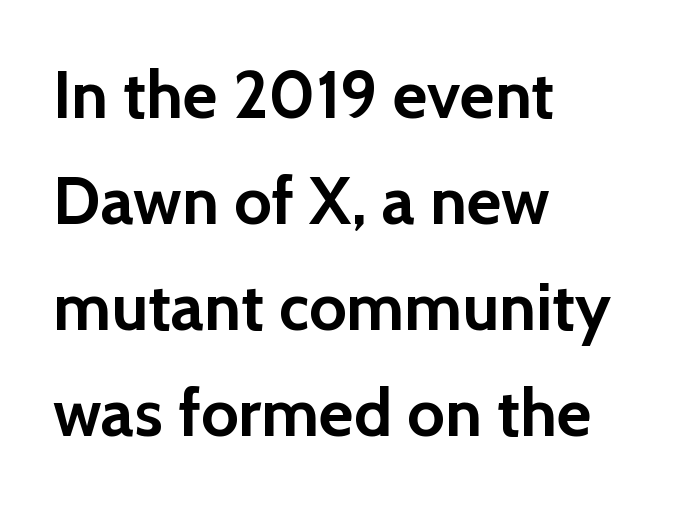
The face used here has the dense, thick strokes of a bold. Left-aligned paragraph, ragged on the right. These lines are rendered in a variable-pitch font. Nobody drew a line under any word here. Serif or sans? Sans — the stroke terminals are bare. This is roman type, the default non-slanted kind.
